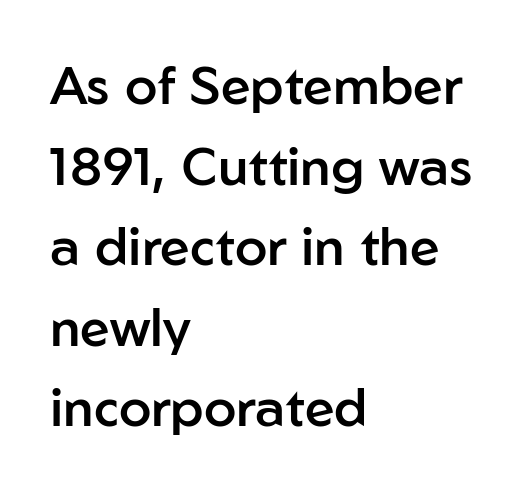
{"serif": "no", "italic": "no", "bold": "semi", "weight": "semibold", "width": "normal", "stroke_contrast": "low", "x_height": "medium", "monospaced": "no", "underline": "no", "align": "left", "line_spacing": "normal", "line_spacing_ratio": 1.52, "letter_spacing": "normal", "letter_spacing_em": 0.0, "glyph_px": 53}
